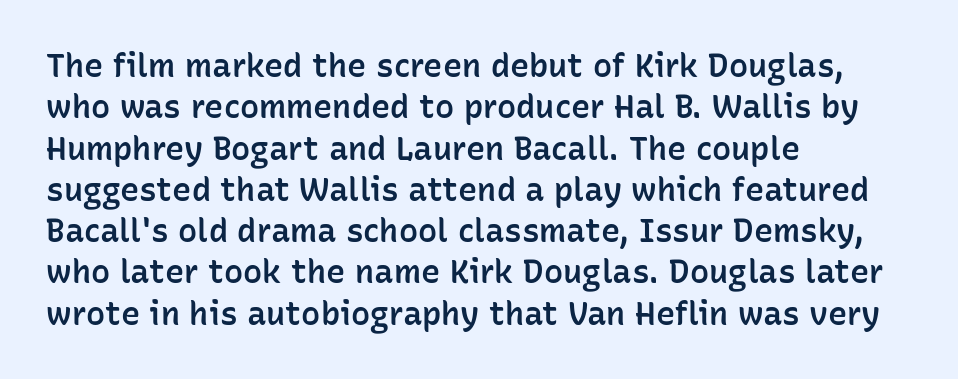
The image shows 32 px semibold sans-serif type, upright; set left-aligned, normal line spacing (1.29x), normal letter spacing, not underlined; low stroke contrast and a medium x-height.
